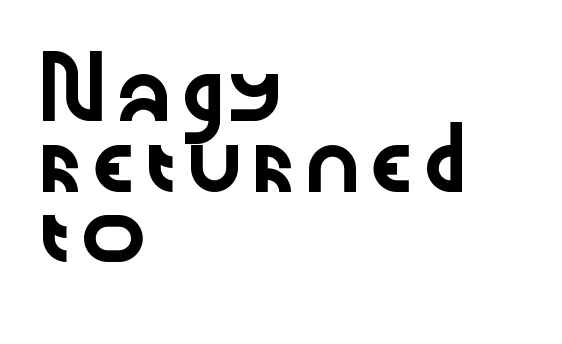
Q: Is the text italic (slanted)? A: No, it is upright.
Q: Is the typeface a serif or a sans-serif typeface? A: Sans-serif.
Q: Is the text underlined? A: No.
Q: How is the paragraph aligned? A: Left-aligned.
Q: Is the spacing between letters normal or unusually wide? A: Normal.
Q: Is the spacing between lines tight, normal or loose? A: Normal.
Q: Width (condensed, normal, or wide)? A: Wide.
Q: Stroke contrast? A: Low.
Q: x-height? A: Medium.
Q: Monospaced? A: No.
